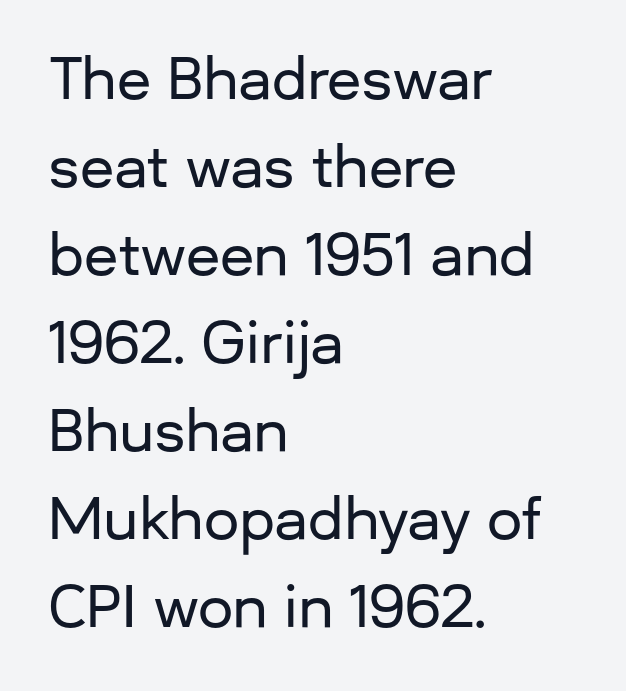
Q: Is the text italic (slanted)? A: No, it is upright.
Q: Is the typeface a serif or a sans-serif typeface? A: Sans-serif.
Q: Is the text underlined? A: No.
Q: How is the paragraph aligned? A: Left-aligned.
Q: Is the spacing between letters normal or unusually wide? A: Normal.
Q: Is the spacing between lines tight, normal or loose? A: Normal.
Q: Width (condensed, normal, or wide)? A: Normal.
Q: Stroke contrast? A: Low.
Q: x-height? A: Medium.
Q: Monospaced? A: No.
